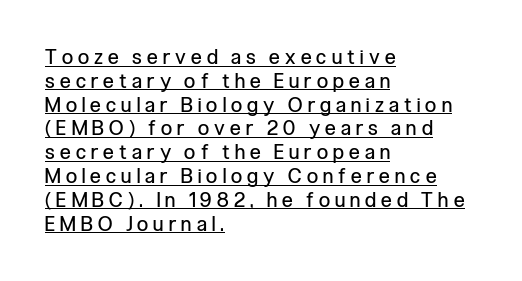
One-word summary of the alignment: left. Each line of the rendering has a horizontal stroke beneath the glyphs. Is the letter spacing exaggerated? Yes — the characters are pushed far apart. This is not heavy type; no bold has been used. Notice how the stems are strictly vertical — no italics here.
